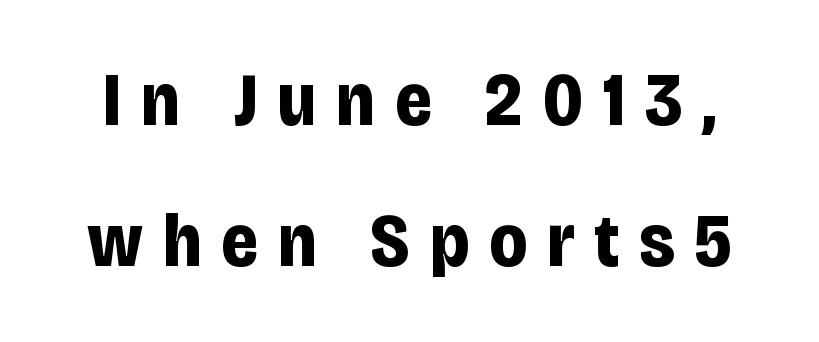
{"serif": "no", "italic": "no", "bold": "yes", "weight": "bold", "width": "condensed", "stroke_contrast": "low", "x_height": "large", "monospaced": "no", "underline": "no", "line_spacing_ratio": 1.88, "letter_spacing": "wide", "letter_spacing_em": 0.27, "glyph_px": 75}
